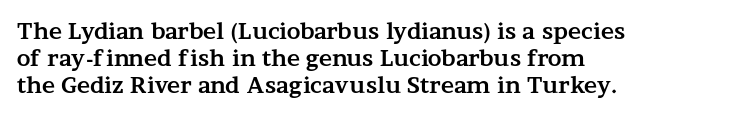
A typesetter would mark this as roman, not italic. What stands out about the letter spacing? Nothing — it is the standard amount. The baseline area is clear. Caption: bold face, heavy strokes.
